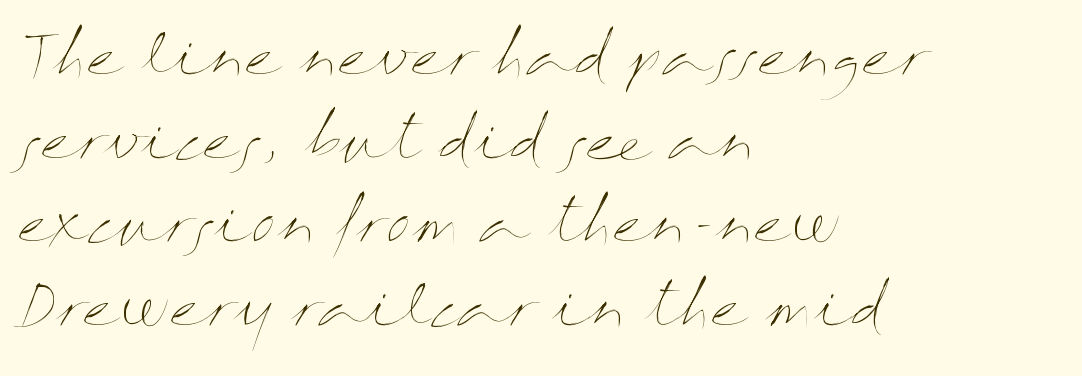
The strokes are not fattened; the text isn't bold. Here the designer chose a conventional face with non-uniform glyph widths. All the whitespace from short lines collects on the right. Check under the words: just untouched page.
